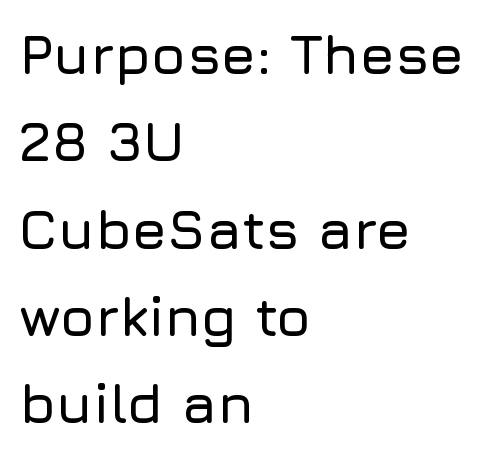
Q: Is the text italic (slanted)? A: No, it is upright.
Q: Is the typeface a serif or a sans-serif typeface? A: Sans-serif.
Q: Is the text underlined? A: No.
Q: How is the paragraph aligned? A: Left-aligned.
Q: Is the spacing between letters normal or unusually wide? A: Normal.
Q: Is the spacing between lines tight, normal or loose? A: Normal.
Q: Width (condensed, normal, or wide)? A: Normal.
Q: Stroke contrast? A: Low.
Q: x-height? A: Medium.
Q: Monospaced? A: No.
